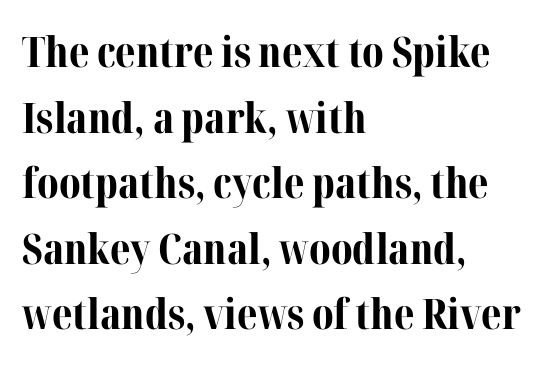
{"serif": "yes", "italic": "no", "bold": "yes", "weight": "bold", "width": "normal", "stroke_contrast": "medium", "x_height": "medium", "monospaced": "no", "underline": "no", "align": "left", "line_spacing": "normal", "line_spacing_ratio": 1.56, "letter_spacing": "normal", "letter_spacing_em": 0.0, "glyph_px": 42}
